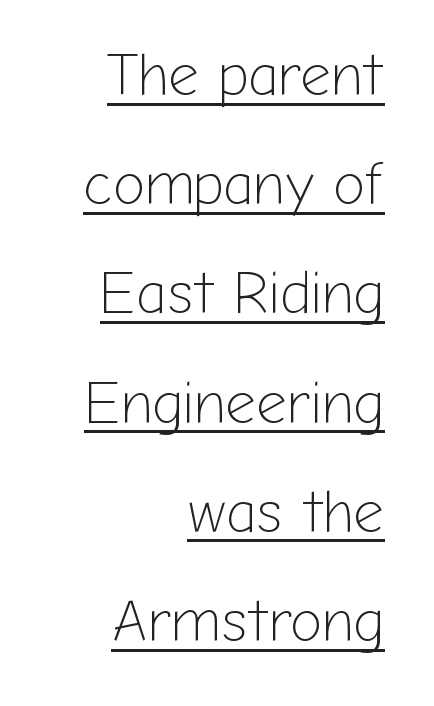
Does the type have serifs? No, each stem ends abruptly. Here the glyphs are tracked normally, forming tight word shapes. Leftover space on each line is placed entirely before the opening word. The rendered words wear a rule along their underside. Each letter keeps its own natural width here, so spacing adapts to shape. Every stem runs plumb, perpendicular to the baseline.
